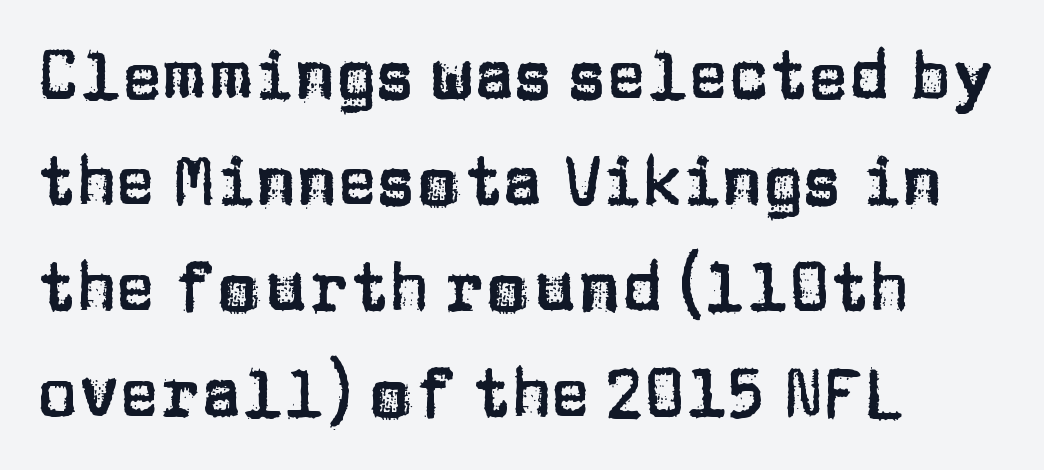
I'd call this a sans setting — the letters go barefoot. You could not count columns in this text — the font is proportionally spaced. The passage shown stacks its lines at a standard gap. The strip under each line holds only bare page. Style check: upright.
